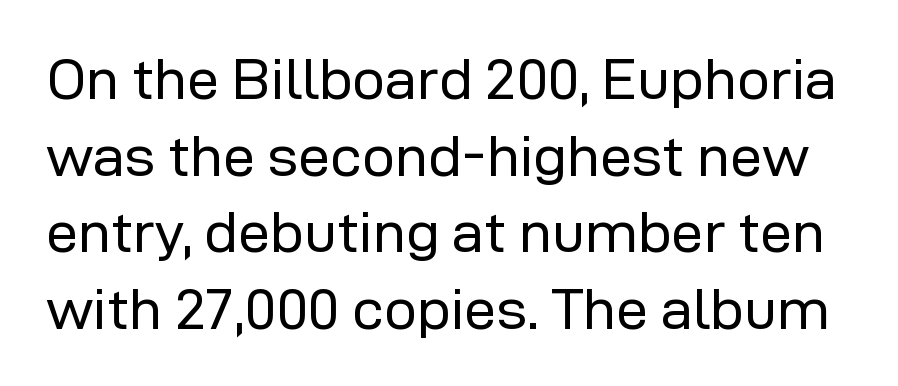
The image shows 58 px regular-weight sans-serif type, upright; set normal line spacing (1.32x), normal letter spacing, not underlined; low stroke contrast and a medium x-height.
